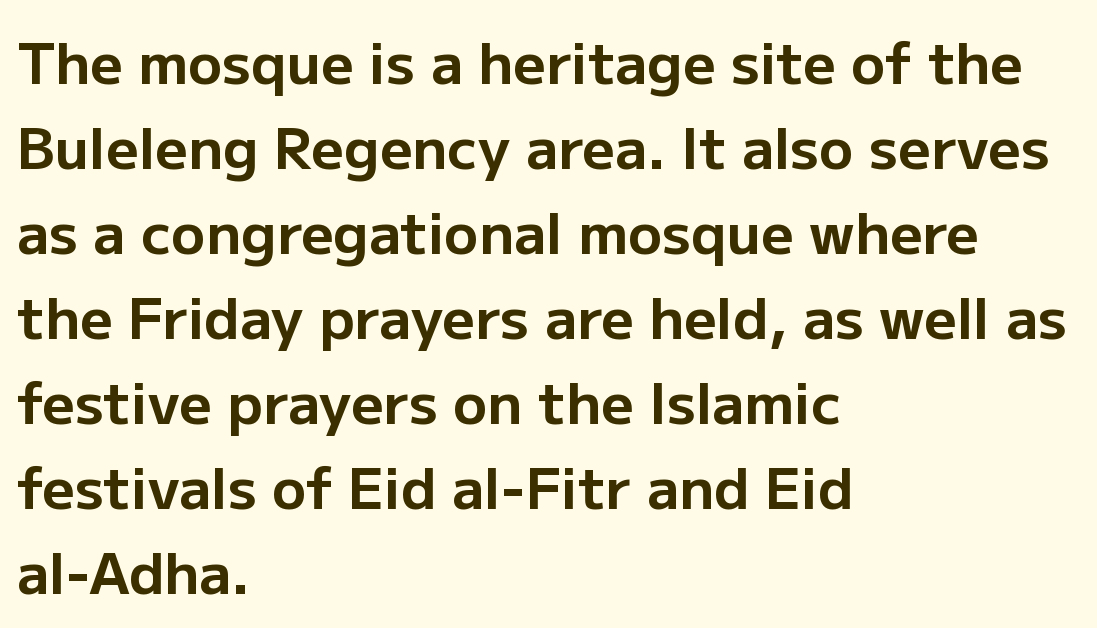
{"serif": "no", "italic": "no", "bold": "yes", "weight": "bold", "width": "normal", "stroke_contrast": "low", "x_height": "medium", "monospaced": "no", "underline": "no", "align": "left", "line_spacing": "normal", "line_spacing_ratio": 1.49, "letter_spacing": "normal", "letter_spacing_em": 0.0, "glyph_px": 57}
